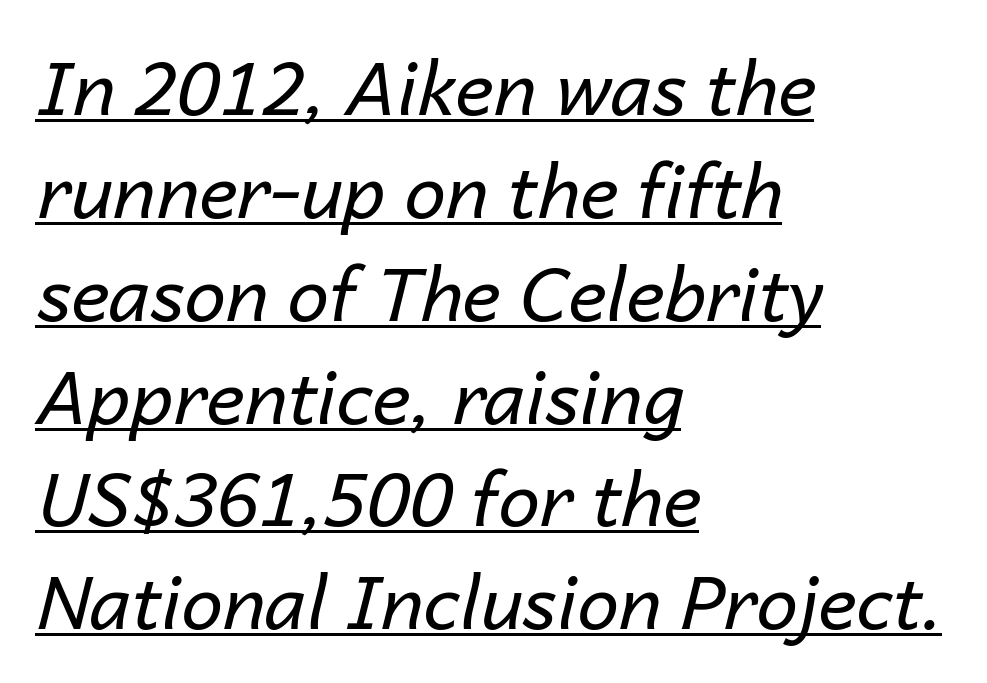
Tracking here is standard; glyphs follow each other at the usual distance. The lines in this sample share a left origin and differ only in where they stop. Regular leading. Bold? No — there's no thickening of the strokes. Note the varied advance widths — an 'i' is clearly narrower than an 'm'.
